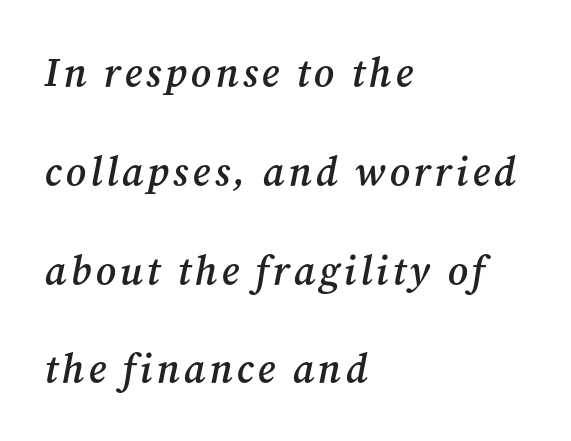
Q: Is the text bold? A: Semi-bold.
Q: Is the text italic (slanted)? A: Yes, it leans right by about 12 degrees.
Q: Is the typeface a serif or a sans-serif typeface? A: Serif.
Q: Is the text underlined? A: No.
Q: How is the paragraph aligned? A: Left-aligned.
Q: Is the spacing between lines tight, normal or loose? A: Loose.
Q: Width (condensed, normal, or wide)? A: Normal.
Q: Stroke contrast? A: Medium.
Q: x-height? A: Medium.
Q: Monospaced? A: No.
